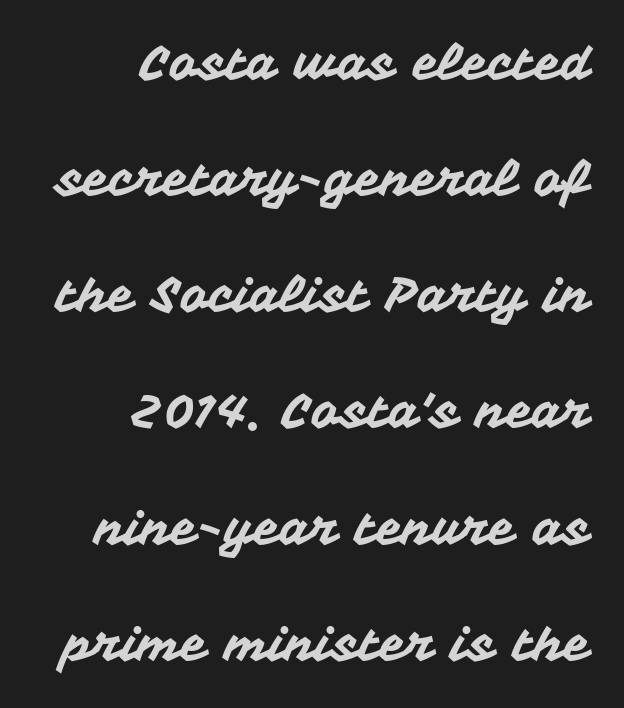
{"serif": "no", "width": "normal", "stroke_contrast": "medium", "x_height": "medium", "monospaced": "no", "underline": "no", "align": "right", "line_spacing": "loose", "line_spacing_ratio": 2.42, "letter_spacing": "normal", "letter_spacing_em": 0.0, "glyph_px": 48}
